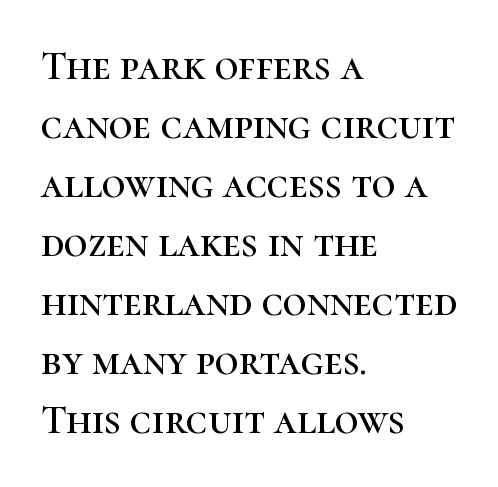
The image shows 41 px serif type, upright; set left-aligned, normal line spacing (1.44x), normal letter spacing, not underlined; high stroke contrast and a medium x-height.
